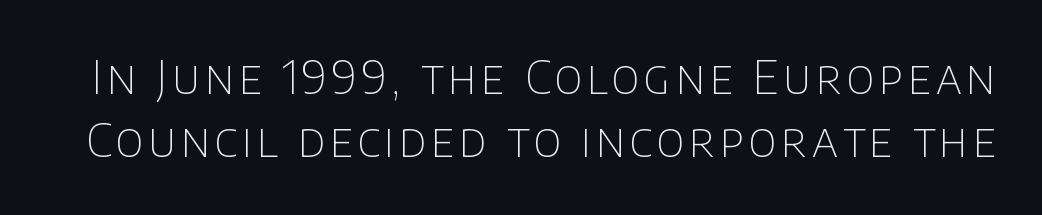
{"serif": "no", "italic": "no", "bold": "no", "weight": "thin", "width": "normal", "stroke_contrast": "low", "x_height": "large", "monospaced": "no", "underline": "no", "line_spacing": "normal", "line_spacing_ratio": 1.37, "glyph_px": 46}
